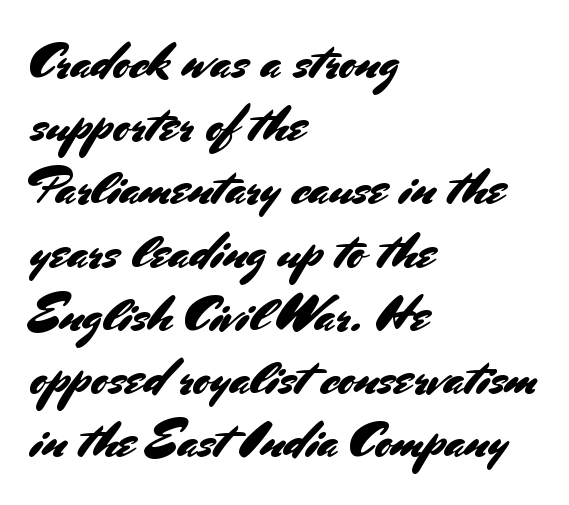
The image shows 51 px sans-serif type; set left-aligned, line spacing 1.24x, normal letter spacing, not underlined; medium stroke contrast and a small x-height.
